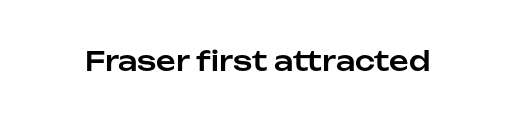
This rendering leaves character spacing at its baseline value. Has an underline been added? It has not. No italicization has been applied; the sample stays upright.
